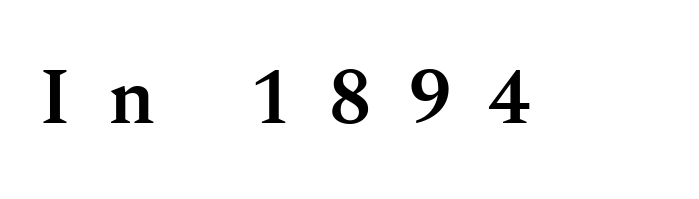
The image shows 79 px semibold serif type, upright; set unusually wide letter spacing (+0.47 em), not underlined; medium stroke contrast and a medium x-height.
